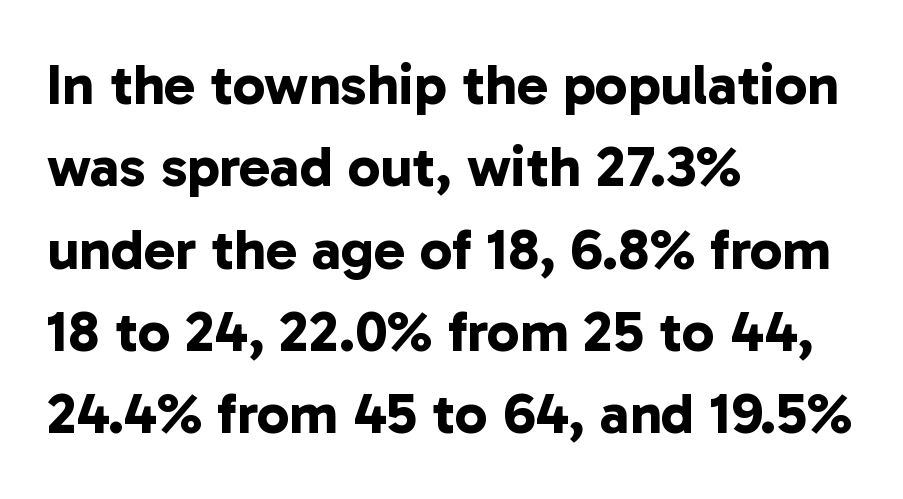
Q: Is the text bold? A: Yes.
Q: Is the typeface a serif or a sans-serif typeface? A: Sans-serif.
Q: Is the text underlined? A: No.
Q: How is the paragraph aligned? A: Left-aligned.
Q: Is the spacing between letters normal or unusually wide? A: Normal.
Q: Is the spacing between lines tight, normal or loose? A: Normal.
Q: Width (condensed, normal, or wide)? A: Normal.
Q: Stroke contrast? A: Low.
Q: x-height? A: Medium.
Q: Monospaced? A: No.
